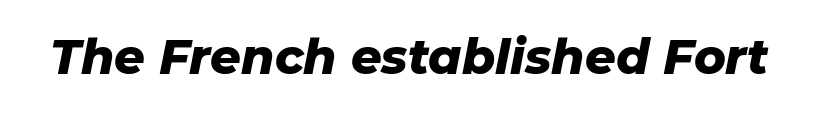
The image shows 48 px heavy type, italic (leaning right); set normal letter spacing, not underlined; low stroke contrast and a medium x-height.
